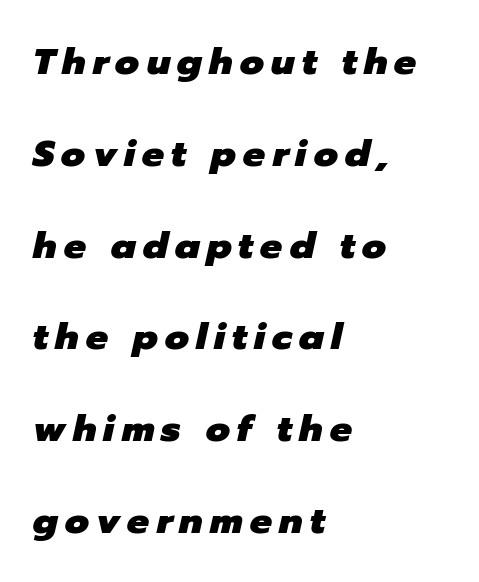
This sample has the flowing, uneven cadence of proportional lettering. Visually the block forms a straight wall on the left and a jagged coastline on the right. Is there much room between lines? Yes — plenty of vertical air separates them. Look at the stroke-to-counter ratio: heavy, a bold. The baseline area is clear. Emphasis-style slanted type is in use.
